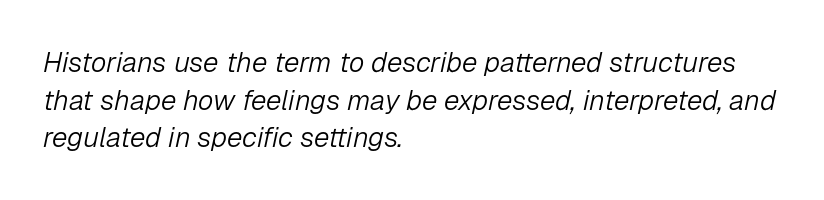
Q: Is the text bold? A: No.
Q: Is the text italic (slanted)? A: Yes, it leans right by about 12 degrees.
Q: Is the text underlined? A: No.
Q: How is the paragraph aligned? A: Left-aligned.
Q: Is the spacing between letters normal or unusually wide? A: Normal.
Q: Is the spacing between lines tight, normal or loose? A: Normal.
Q: Width (condensed, normal, or wide)? A: Normal.
Q: Stroke contrast? A: Low.
Q: x-height? A: Medium.
Q: Monospaced? A: No.
